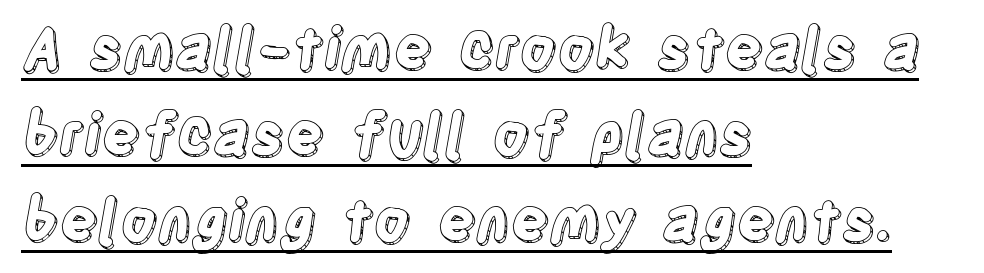
How would I describe the line gaps? Plain and ordinary. Spacing between characters is what you'd get straight out of the box. Short and long lines alike share a common starting point at left.
